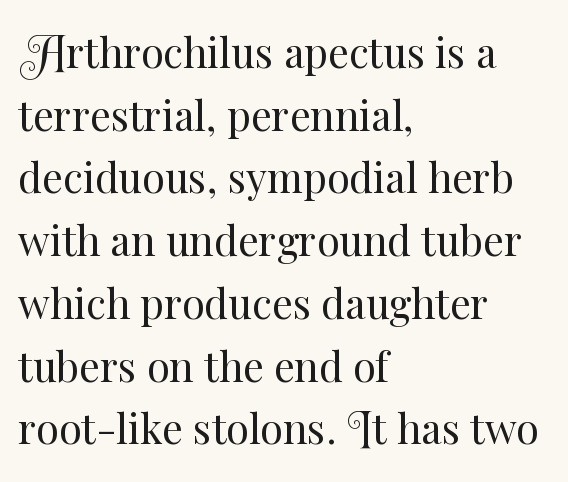
Q: Is the text bold? A: No.
Q: Is the text italic (slanted)? A: No, it is upright.
Q: Is the text underlined? A: No.
Q: How is the paragraph aligned? A: Left-aligned.
Q: Is the spacing between letters normal or unusually wide? A: Normal.
Q: Is the spacing between lines tight, normal or loose? A: Normal.
Q: Width (condensed, normal, or wide)? A: Normal.
Q: Stroke contrast? A: Medium.
Q: x-height? A: Small.
Q: Monospaced? A: No.
